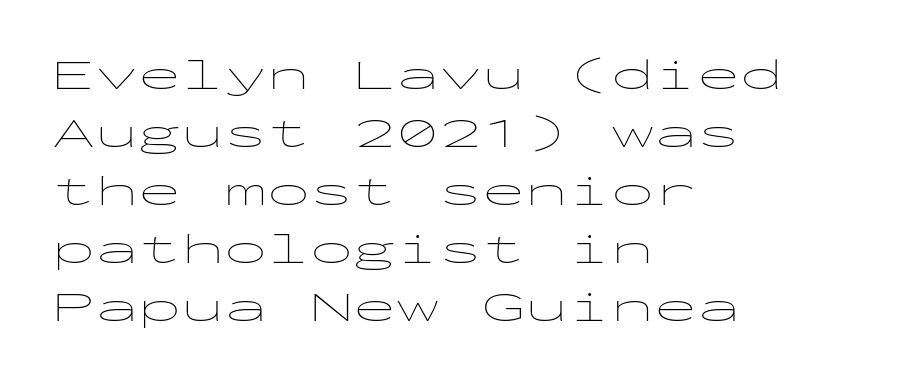
Stroke mass is kept to a normal reading level or below. Lines of text with bare space underneath. What kind of face is this? One without serifs — a sans. Vertical spacing — default.
